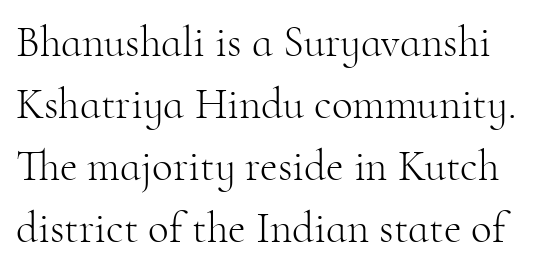
The image shows 43 px light serif type, upright; set normal line spacing (1.44x), normal letter spacing, not underlined; high stroke contrast and a small x-height.
